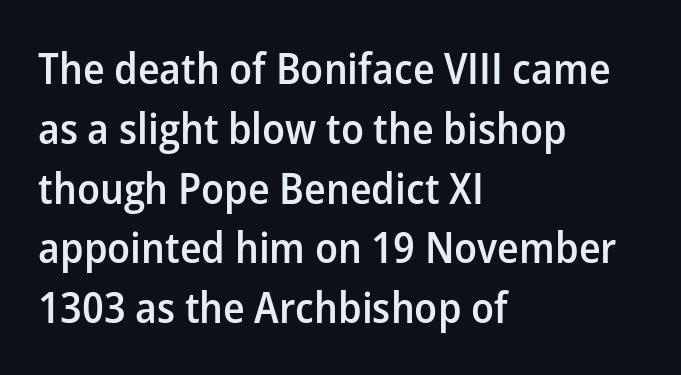
The image shows 43 px semibold sans-serif type, upright; set left-aligned, normal line spacing (1.39x), normal letter spacing, not underlined; low stroke contrast and a medium x-height.
